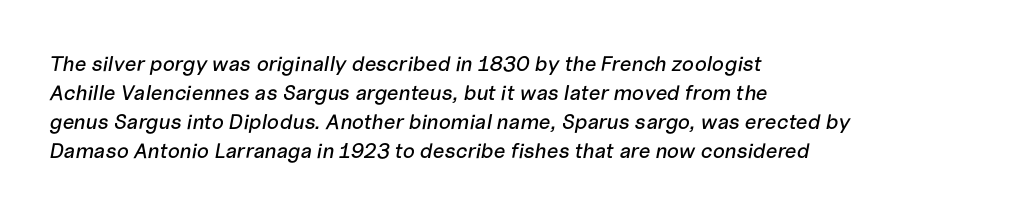
Q: Is the text italic (slanted)? A: Yes, it leans right by about 10 degrees.
Q: Is the text underlined? A: No.
Q: How is the paragraph aligned? A: Left-aligned.
Q: Is the spacing between letters normal or unusually wide? A: Normal.
Q: Is the spacing between lines tight, normal or loose? A: Normal.
